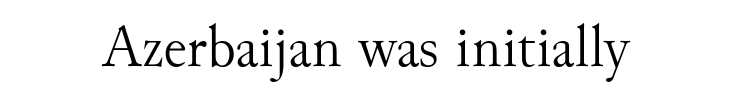
Q: Is the text bold? A: No.
Q: Is the text italic (slanted)? A: No, it is upright.
Q: Is the typeface a serif or a sans-serif typeface? A: Serif.
Q: Is the text underlined? A: No.
Q: Is the spacing between letters normal or unusually wide? A: Normal.
Q: Width (condensed, normal, or wide)? A: Normal.
Q: Stroke contrast? A: Medium.
Q: x-height? A: Small.
Q: Monospaced? A: No.
